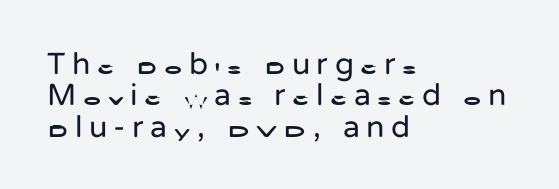
The foot of each line stays bare and open. The characters display no serif detailing; their extremities are plain. Typeset ragged right — the left edge is the straight one. No letter is thick-stroked: the sample isn't bold. Compared with typical body copy, the letter spacing here is much looser. Interline gaps are noticeably narrow in this sample.
